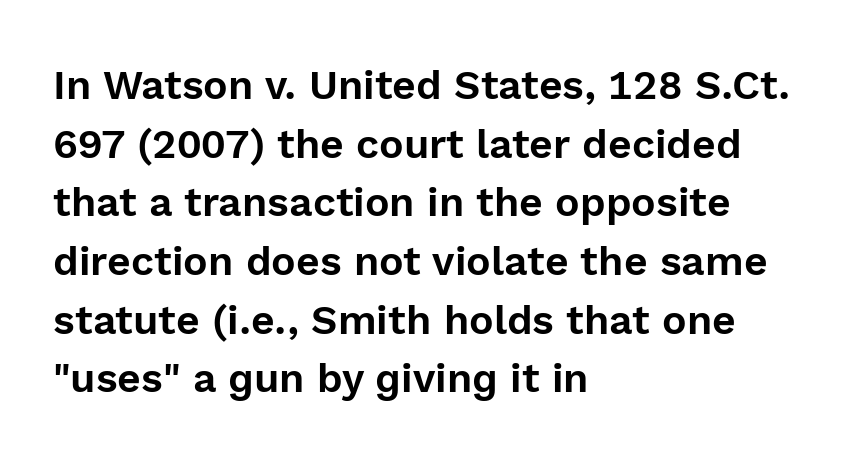
Q: Is the text italic (slanted)? A: No, it is upright.
Q: Is the typeface a serif or a sans-serif typeface? A: Sans-serif.
Q: Is the text underlined? A: No.
Q: How is the paragraph aligned? A: Left-aligned.
Q: Is the spacing between letters normal or unusually wide? A: Normal.
Q: Is the spacing between lines tight, normal or loose? A: Normal.
Q: Width (condensed, normal, or wide)? A: Normal.
Q: x-height? A: Medium.
Q: Monospaced? A: No.
